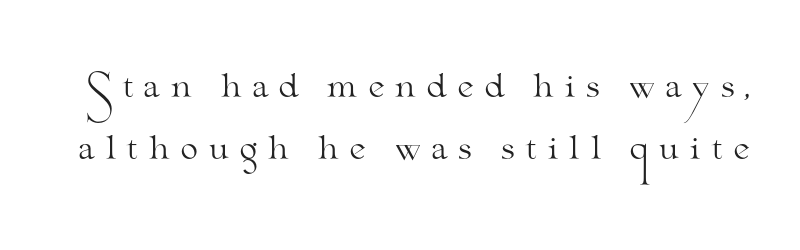
{"serif": "yes", "italic": "no", "bold": "no", "weight": "light", "width": "wide", "stroke_contrast": "medium", "x_height": "small", "monospaced": "no", "underline": "no", "line_spacing": "loose", "line_spacing_ratio": 1.93, "letter_spacing": "wide", "letter_spacing_em": 0.29, "glyph_px": 32}
